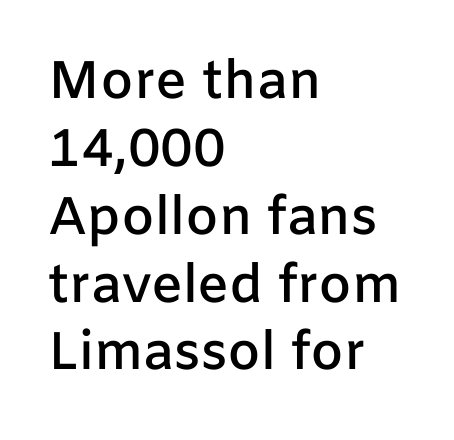
Do the characters align in a grid? No, the font is proportional. You can tell from the bare stems that sans-serif type was used. Slightly chunky letters — semibold, I'd say, not full bold. Any mark beneath the type? The region is blank. What's the leading like? Ordinary, nothing unusual. Tracking here is standard; glyphs follow each other at the usual distance.
